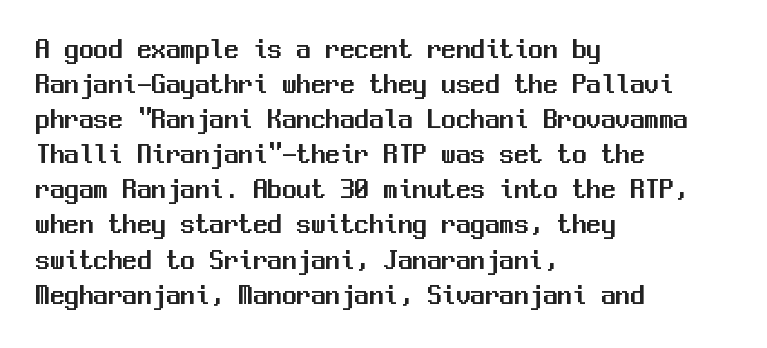
Honestly, there is no underline to notice here at all. Fixed-width glyphs throughout — classic coding-font behaviour. Ordinary non-slanted type is in use. All the whitespace from short lines collects on the right. How are the letters spaced? Ordinarily, with no added tracking.
